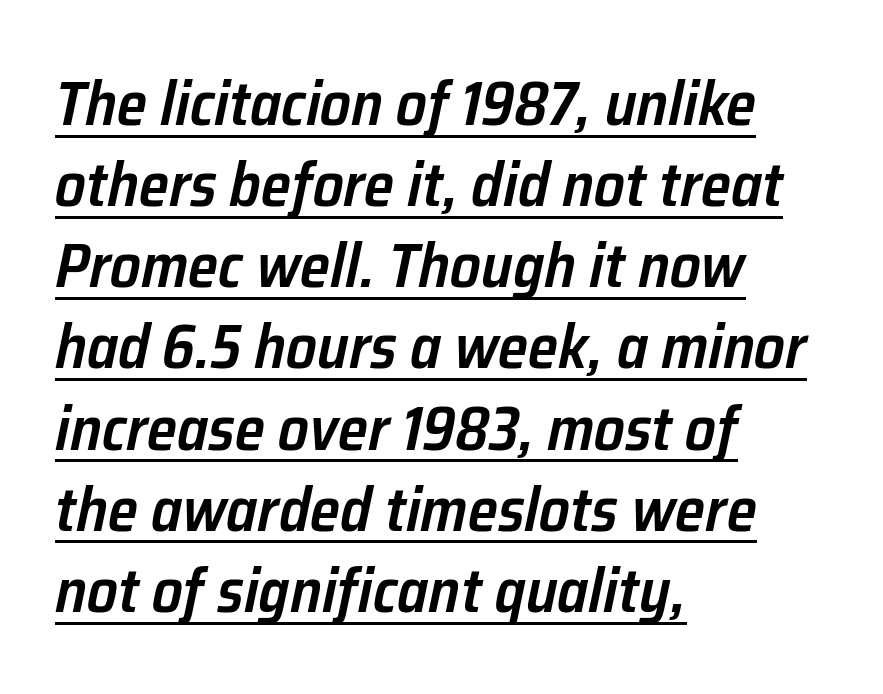
{"italic": "yes", "lean": "right", "slant_degrees": 12, "bold": "semi", "weight": "semibold", "width": "normal", "stroke_contrast": "low", "x_height": "medium", "monospaced": "no", "underline": "yes", "align": "left", "line_spacing": "normal", "line_spacing_ratio": 1.33, "letter_spacing": "normal", "letter_spacing_em": 0.0, "glyph_px": 61}
